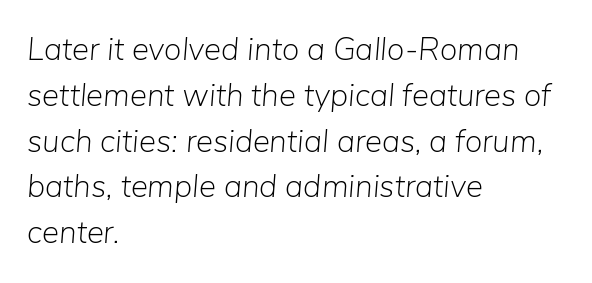
The letters advance in unequal steps, a hallmark of proportional type. Would a proofreader flag this as italicized? Yes. Has an underline been added? It has not. Regarding leading, the lines here are spaced in the standard way.
